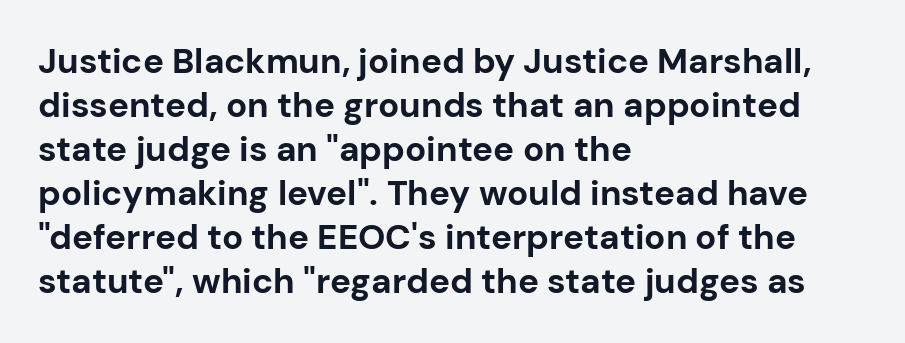
This sample uses plain, unmodified letter spacing. In terms of weight, the rendering is a true, heavy bold. Has an underline been added? It has not. Characters remain perfectly vertical along every line.
